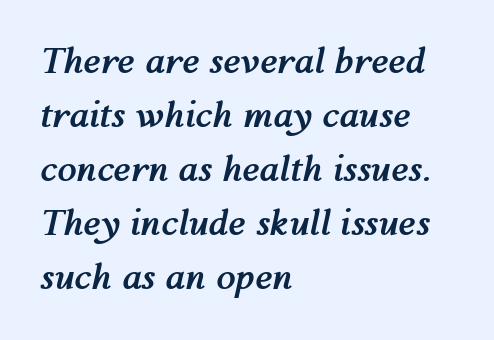
Q: Is the text bold? A: Yes.
Q: Is the text italic (slanted)? A: Yes, it leans right by about 12 degrees.
Q: Is the text underlined? A: No.
Q: How is the paragraph aligned? A: Left-aligned.
Q: Is the spacing between letters normal or unusually wide? A: Normal.
Q: Is the spacing between lines tight, normal or loose? A: Normal.
Q: Width (condensed, normal, or wide)? A: Normal.
Q: Stroke contrast? A: Medium.
Q: x-height? A: Medium.
Q: Monospaced? A: No.
